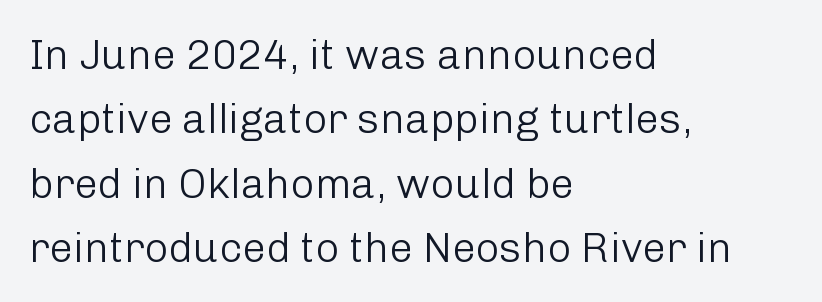
The image shows 42 px light sans-serif type, upright; set left-aligned, normal line spacing (1.53x), normal letter spacing, not underlined; low stroke contrast and a medium x-height.
